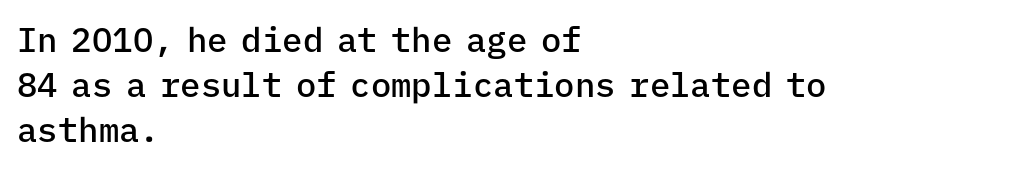
Does the lettering tilt? It doesn't — this is upright. The face used here is monospaced, like something from a code editor. The space between consecutive lines is moderate. As a designer I'd log this as weight 600, semibold. The face used here is a sans, in the tradition of grotesques and geometrics.
